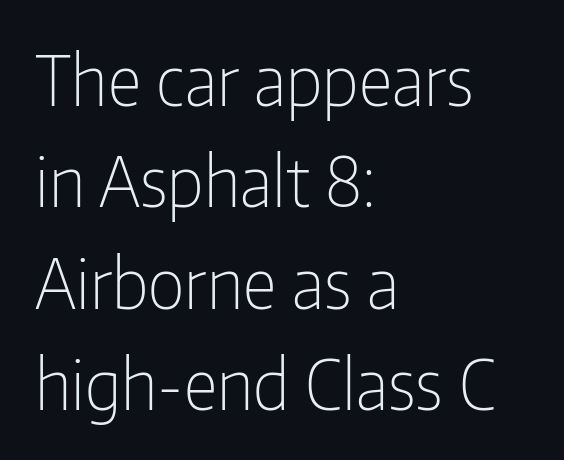
{"serif": "no", "italic": "no", "bold": "no", "weight": "light", "width": "condensed", "stroke_contrast": "low", "x_height": "medium", "monospaced": "no", "underline": "no", "align": "left", "line_spacing": "normal", "line_spacing_ratio": 1.49, "letter_spacing": "normal", "letter_spacing_em": 0.0, "glyph_px": 68}
